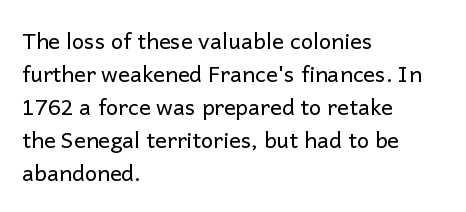
The image shows 22 px text type, upright; set left-aligned, normal line spacing (1.5x), normal letter spacing, not underlined.
